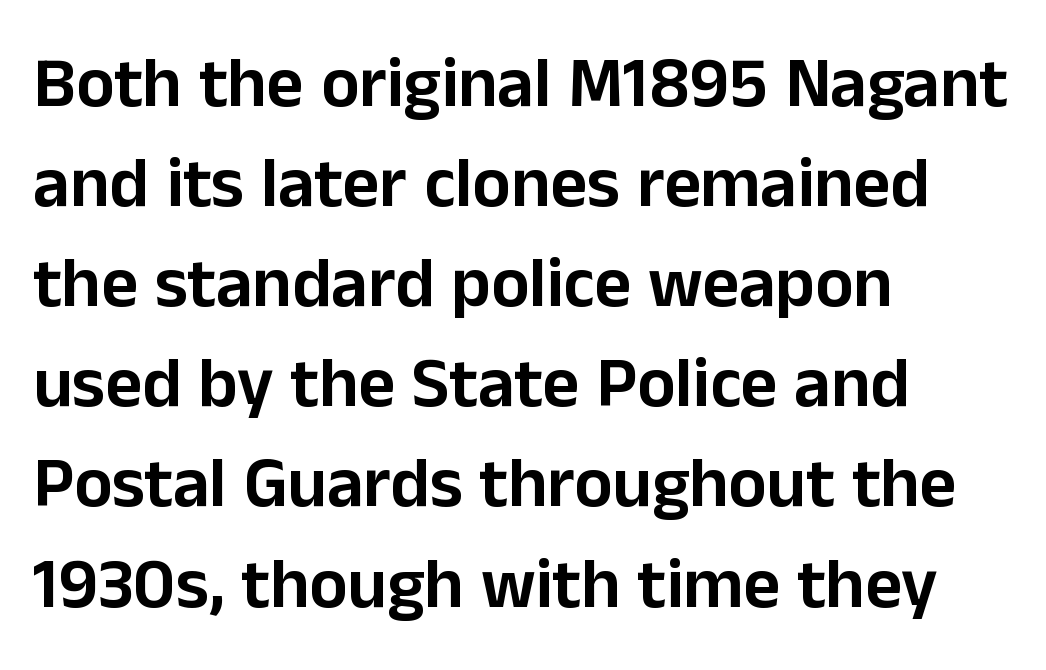
{"serif": "no", "italic": "no", "width": "normal", "stroke_contrast": "low", "x_height": "medium", "monospaced": "no", "underline": "no", "align": "left", "line_spacing": "normal", "line_spacing_ratio": 1.41, "letter_spacing": "normal", "letter_spacing_em": 0.0, "glyph_px": 71}
